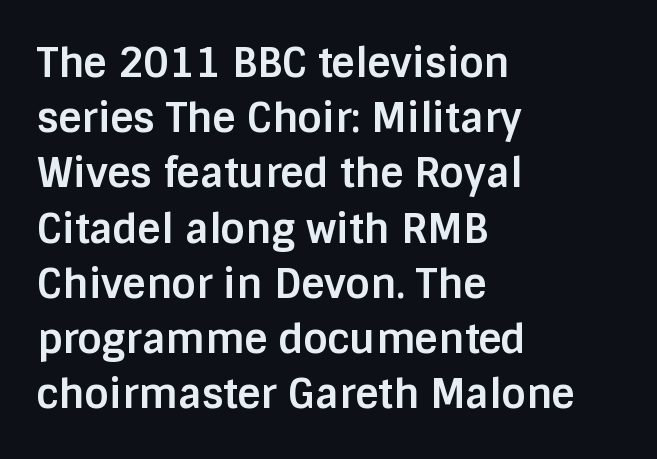
The image shows 40 px bold sans-serif type, upright; set left-aligned, normal line spacing (1.38x), normal letter spacing, not underlined; low stroke contrast and a large x-height.
